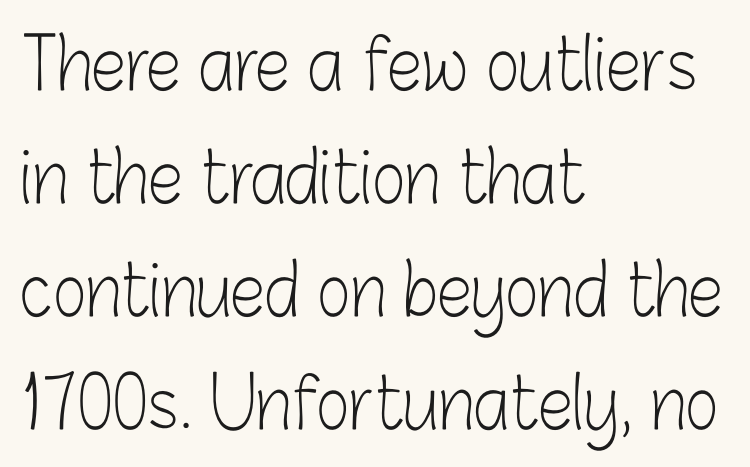
Visually the block forms a straight wall on the left and a jagged coastline on the right. Leading: standard. Any mark beneath the type? The region is blank. To sum up the face: it is a sans, with no serifs. The rendering uses natural spacing where letterforms have individual widths. The lettering stays uniformly vertical, giving the passage a roman look.
